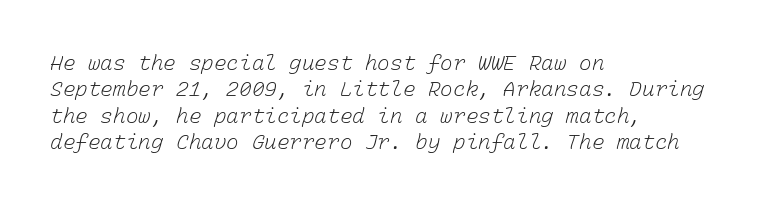
The image shows 21 px text type; set left-aligned, normal line spacing (1.26x), normal letter spacing, not underlined.
